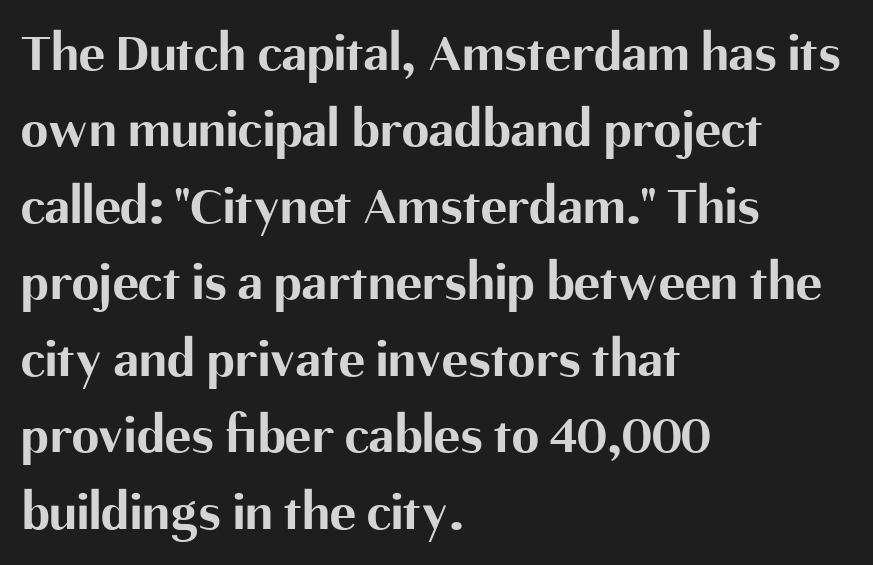
The image shows 55 px bold sans-serif type, upright; set left-aligned, normal line spacing (1.39x), normal letter spacing, not underlined; medium stroke contrast and a medium x-height.
